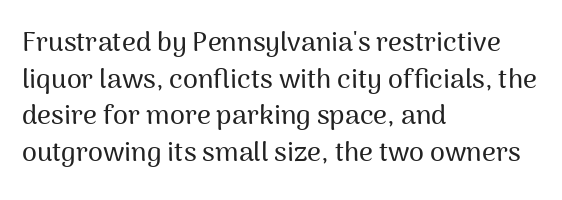
Alignment: flush left. The lettering stays uniformly vertical, giving the passage a roman look. The block of text has a typical density, with ordinary space between rows. Beneath every word, the page is bare. Compared with typical body copy, the letter spacing here is the same.
